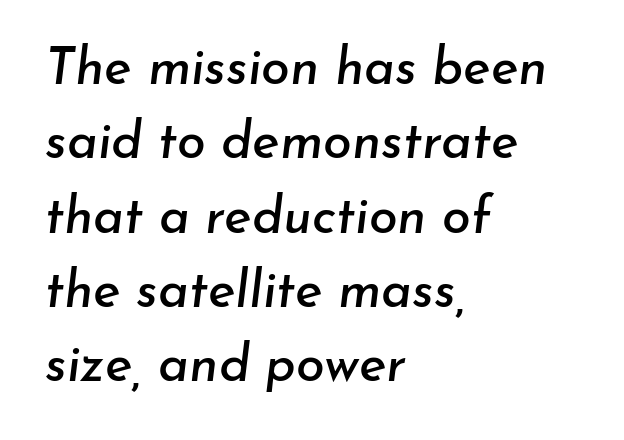
{"italic": "yes", "lean": "right", "slant_degrees": 7, "width": "normal", "stroke_contrast": "low", "x_height": "small", "monospaced": "no", "underline": "no", "align": "left", "line_spacing": "normal", "line_spacing_ratio": 1.43, "letter_spacing": "normal", "letter_spacing_em": 0.0, "glyph_px": 52}
